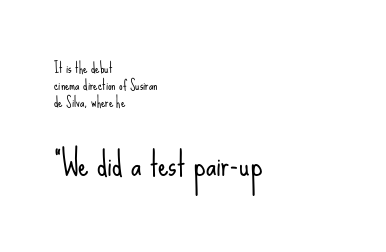
The image shows 33 px light, condensed sans-serif type, upright; set left-aligned, line spacing 1.23x, normal letter spacing, not underlined; the second (bottom) block is 2.36x larger; low stroke contrast and a small x-height.
